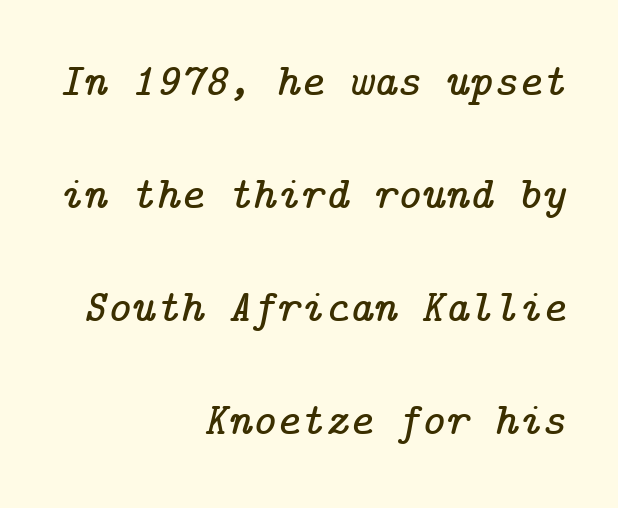
Q: Is the text italic (slanted)? A: Yes, it leans right by about 14 degrees.
Q: Is the typeface a serif or a sans-serif typeface? A: Serif.
Q: Is the text underlined? A: No.
Q: How is the paragraph aligned? A: Right-aligned.
Q: Is the spacing between letters normal or unusually wide? A: Normal.
Q: Is the spacing between lines tight, normal or loose? A: Loose.
Q: Width (condensed, normal, or wide)? A: Normal.
Q: Stroke contrast? A: Low.
Q: x-height? A: Medium.
